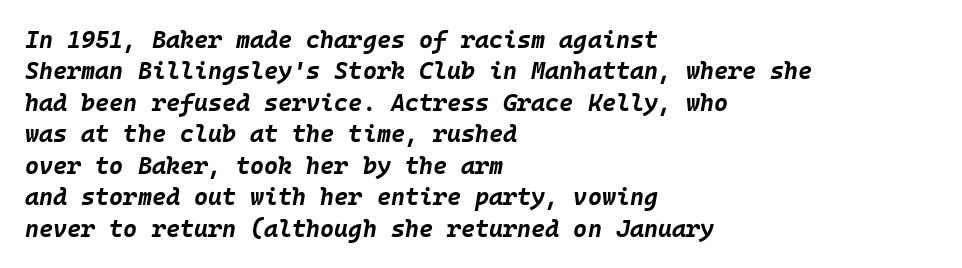
{"italic": "yes", "lean": "right", "slant_degrees": 10, "bold": "yes", "underline": "no", "align": "left", "line_spacing": "normal", "line_spacing_ratio": 1.31, "letter_spacing": "normal", "letter_spacing_em": 0.0, "glyph_px": 24}
